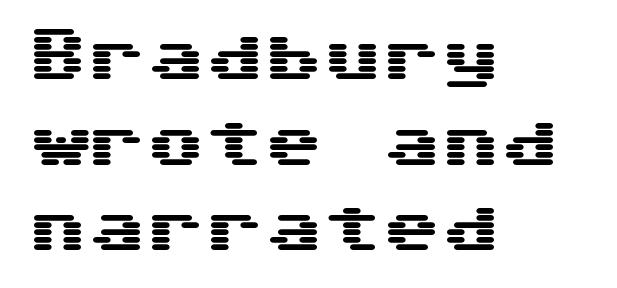
The image shows 59 px wide sans-serif type, upright; set left-aligned, normal line spacing (1.45x), normal letter spacing, not underlined; medium stroke contrast and a medium x-height.
